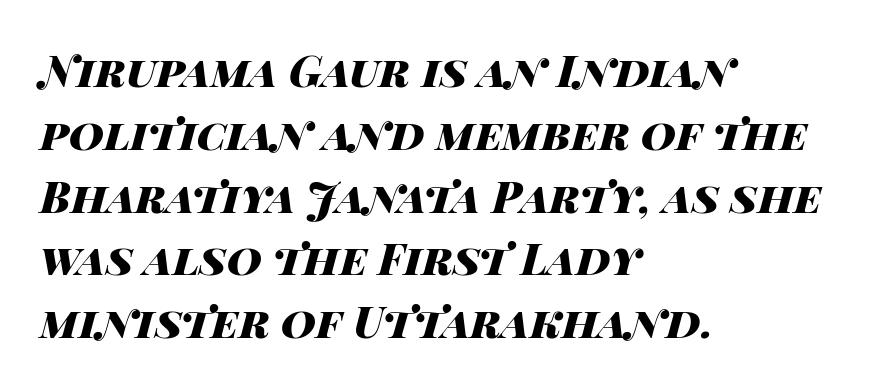
The image shows 43 px heavy, wide type, italic (leaning right); set left-aligned, normal line spacing (1.46x), normal letter spacing, not underlined; high stroke contrast and a large x-height.
